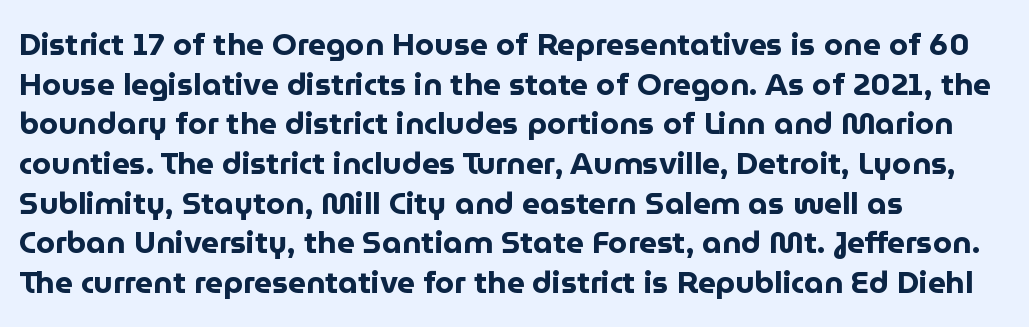
Typographically, this falls in the sans-serif category. Regular leading. Each letter keeps its own natural width here, so spacing adapts to shape. Descenders hang freely into open space. Summary of weight: heavy, a full bold. Quick note: not italic, upright.
